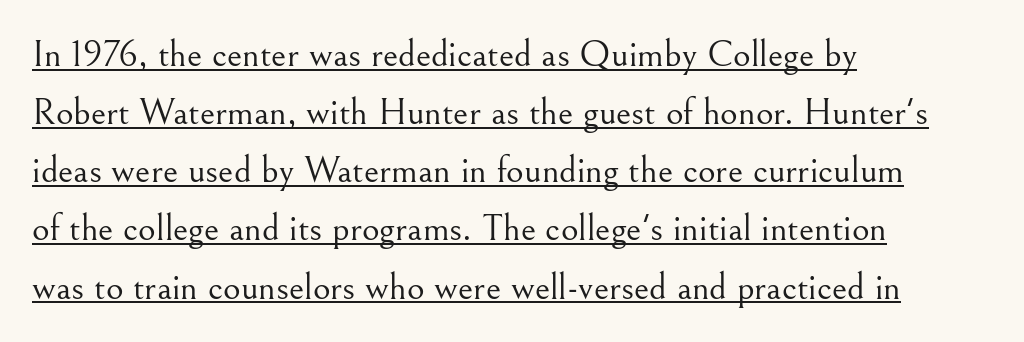
Q: Is the text bold? A: No.
Q: Is the text italic (slanted)? A: No, it is upright.
Q: Is the typeface a serif or a sans-serif typeface? A: Serif.
Q: Is the text underlined? A: Yes.
Q: How is the paragraph aligned? A: Left-aligned.
Q: Is the spacing between letters normal or unusually wide? A: Normal.
Q: Is the spacing between lines tight, normal or loose? A: Normal.
Q: Width (condensed, normal, or wide)? A: Normal.
Q: Stroke contrast? A: Medium.
Q: x-height? A: Small.
Q: Monospaced? A: No.
